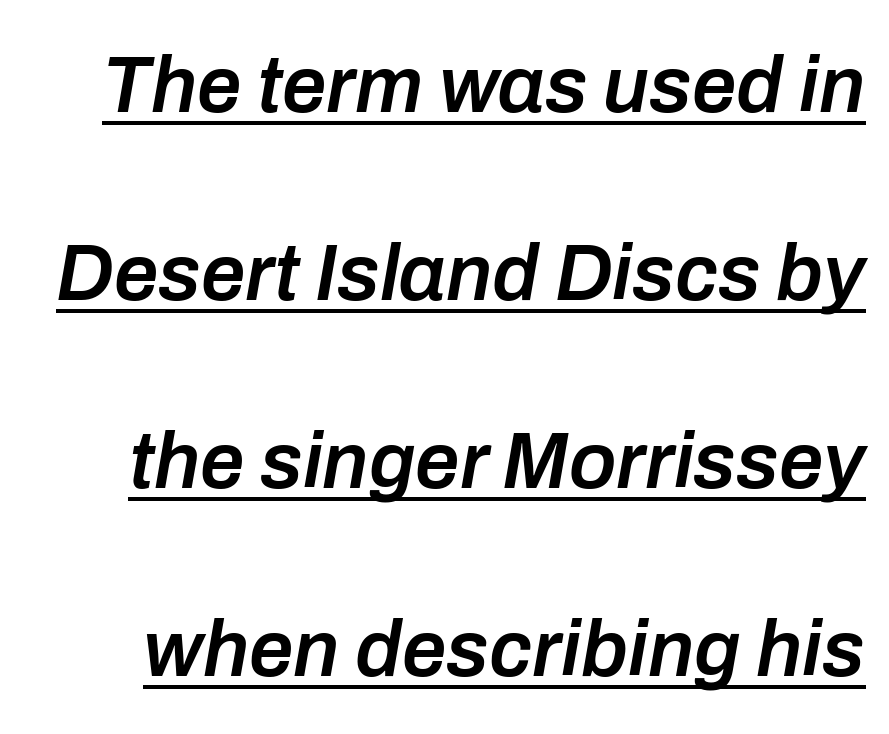
Q: Is the text bold? A: Semi-bold.
Q: Is the text italic (slanted)? A: Yes, it leans right by about 10 degrees.
Q: Is the text underlined? A: Yes.
Q: Is the spacing between letters normal or unusually wide? A: Normal.
Q: Is the spacing between lines tight, normal or loose? A: Loose.
Q: Width (condensed, normal, or wide)? A: Normal.
Q: Stroke contrast? A: Low.
Q: x-height? A: Medium.
Q: Monospaced? A: No.
